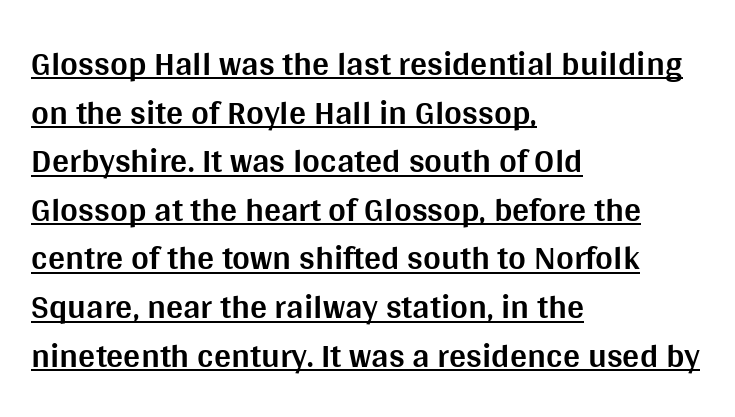
{"serif": "no", "italic": "no", "bold": "yes", "weight": "bold", "width": "normal", "stroke_contrast": "medium", "x_height": "large", "monospaced": "no", "underline": "yes", "align": "left", "line_spacing": "normal", "line_spacing_ratio": 1.43, "letter_spacing": "normal", "letter_spacing_em": 0.0, "glyph_px": 34}
